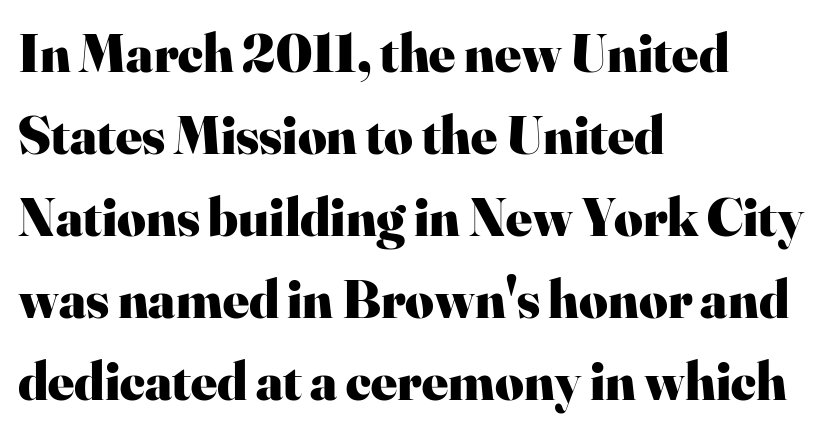
{"serif": "yes", "italic": "no", "bold": "yes", "weight": "heavy", "width": "normal", "stroke_contrast": "high", "x_height": "small", "monospaced": "no", "underline": "no", "align": "left", "line_spacing": "normal", "line_spacing_ratio": 1.49, "letter_spacing": "normal", "letter_spacing_em": 0.0, "glyph_px": 55}
